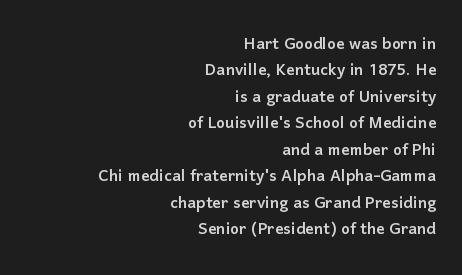
{"italic": "no", "underline": "no", "align": "right", "line_spacing": "normal", "line_spacing_ratio": 1.26, "letter_spacing": "normal", "letter_spacing_em": 0.0, "glyph_px": 21}
